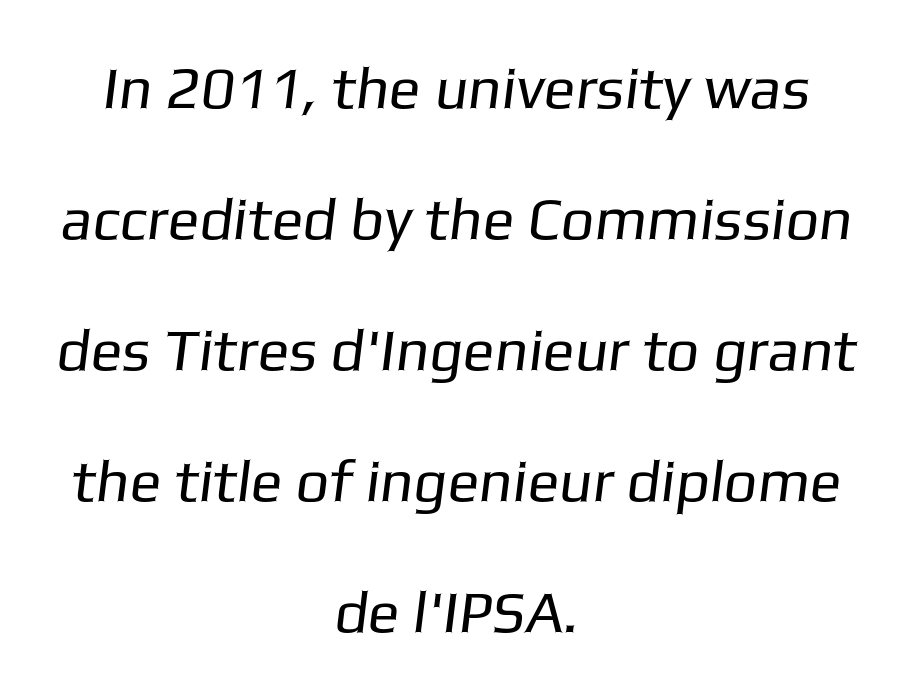
The image shows 59 px regular-weight sans-serif type; set centered, loose line spacing (2.22x), normal letter spacing, not underlined; low stroke contrast and a medium x-height.
